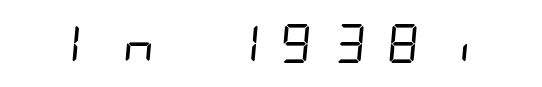
Stems here are at most as thick as an everyday book face. The text was rendered using a sans face with plain stroke endings. Does extra space separate the letters? Yes, quite a lot of it. Lines of text with bare space underneath.
